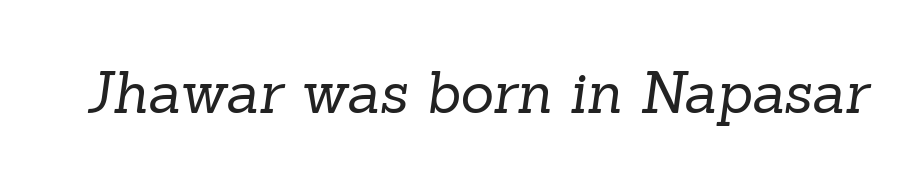
The image shows 57 px regular-weight serif type; set normal letter spacing, not underlined; low stroke contrast and a medium x-height.
